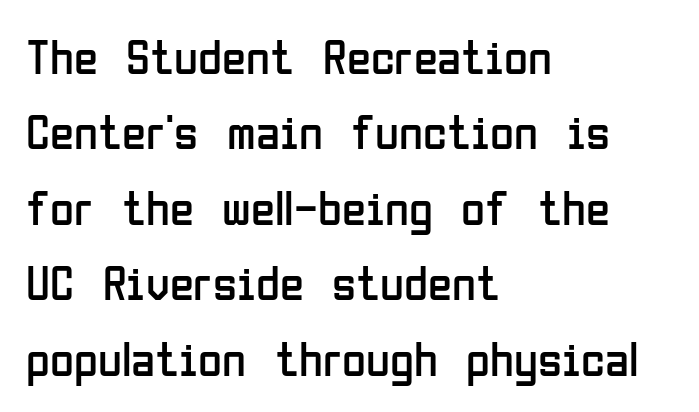
The image shows 49 px regular-weight, condensed sans-serif type, upright; set left-aligned, normal line spacing (1.54x), normal letter spacing, not underlined; low stroke contrast and a medium x-height.
